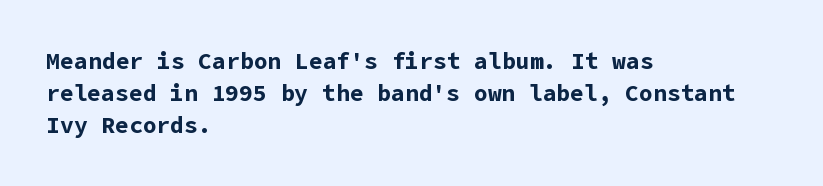
{"italic": "no", "bold": "yes", "underline": "no", "align": "left", "line_spacing": "normal", "line_spacing_ratio": 1.39, "letter_spacing": "normal", "letter_spacing_em": 0.0, "glyph_px": 23}
